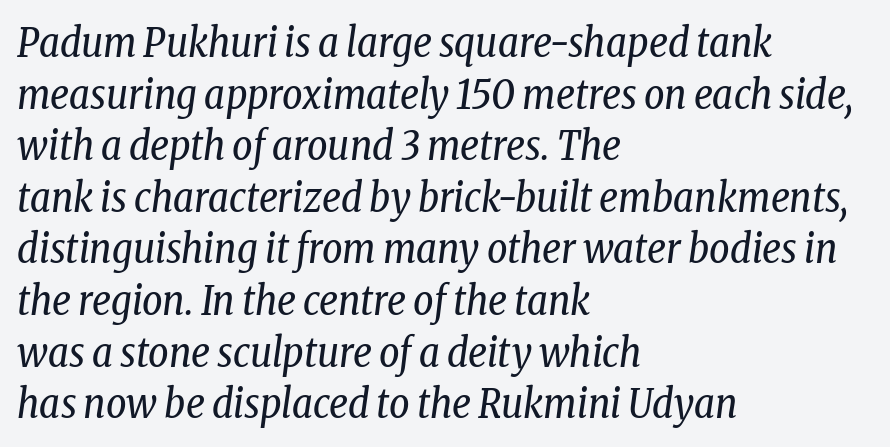
Just letters on the line, the space beneath them empty. Normally led — the rows are evenly, conventionally spaced. Notice how the passage keeps a crisp vertical edge on the left only. Letterform terminals end in serifs throughout the passage. This sample uses plain, unmodified letter spacing. Rendered with sloped, italic letterforms.
